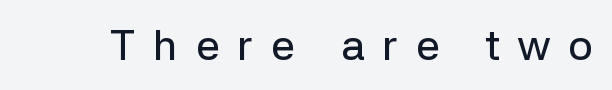
{"serif": "no", "italic": "no", "width": "normal", "stroke_contrast": "low", "x_height": "medium", "monospaced": "no", "underline": "no", "letter_spacing": "wide", "letter_spacing_em": 0.41, "glyph_px": 43}
